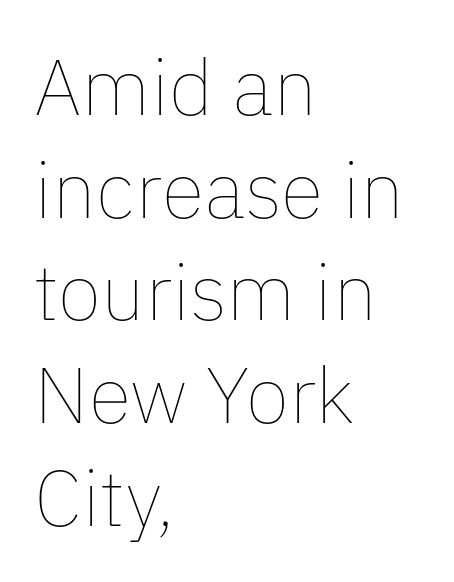
The image shows 79 px thin type, upright; set left-aligned, normal line spacing (1.3x), normal letter spacing, not underlined; low stroke contrast and a medium x-height.
